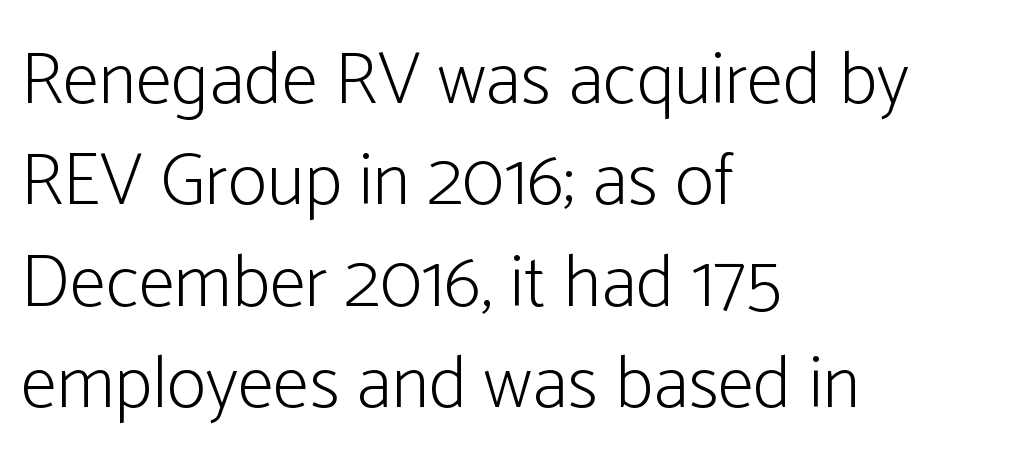
The image shows 74 px light, condensed sans-serif type, upright; set left-aligned, normal line spacing (1.37x), normal letter spacing, not underlined; low stroke contrast and a medium x-height.
